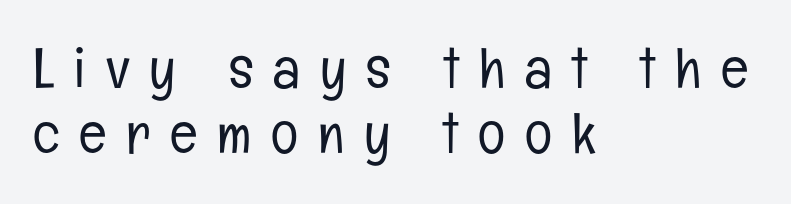
Q: Is the text bold? A: No.
Q: Is the text italic (slanted)? A: No, it is upright.
Q: Is the typeface a serif or a sans-serif typeface? A: Sans-serif.
Q: Is the text underlined? A: No.
Q: How is the paragraph aligned? A: Left-aligned.
Q: Is the spacing between letters normal or unusually wide? A: Unusually wide.
Q: Is the spacing between lines tight, normal or loose? A: Tight.
Q: Width (condensed, normal, or wide)? A: Condensed.
Q: Stroke contrast? A: Low.
Q: x-height? A: Medium.
Q: Monospaced? A: No.
